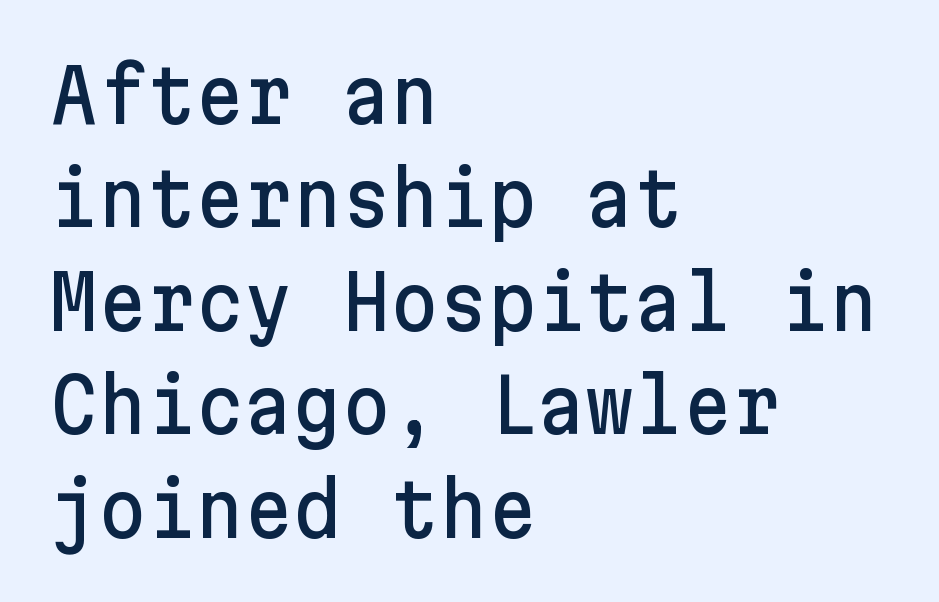
The image shows 75 px sans-serif type, upright; set left-aligned, normal line spacing (1.38x), normal letter spacing, not underlined; low stroke contrast and a medium x-height.
